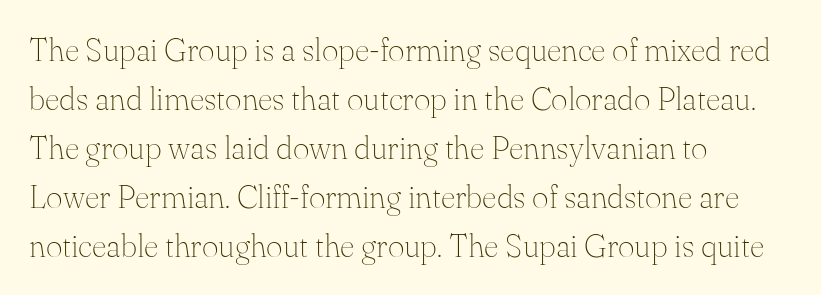
Left-aligned paragraph, ragged on the right. Rule under the text: the space is simply empty. A typesetter would call this proportional, since set widths differ per character. Does the leading feel generous? No, just average. No heavy texture on the line: the type isn't bold. The glyphs in this specimen are seriffed.
